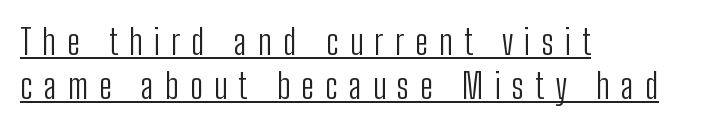
Weight: regular or lighter. The passage shown is typed in a proportional face where columns would drift. Is the block centered? No — it sits flush against the left margin. The line texture is sparse and dotted thanks to wide tracking. Ordinary non-slanted type is in use.
